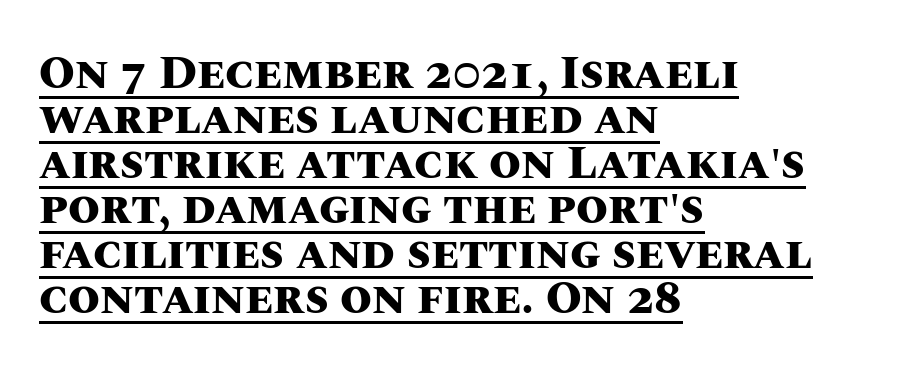
{"italic": "no", "bold": "yes", "weight": "heavy", "width": "normal", "stroke_contrast": "medium", "x_height": "large", "monospaced": "no", "underline": "yes", "align": "left", "line_spacing": "tight", "line_spacing_ratio": 0.98, "letter_spacing": "normal", "letter_spacing_em": 0.0, "glyph_px": 46}
